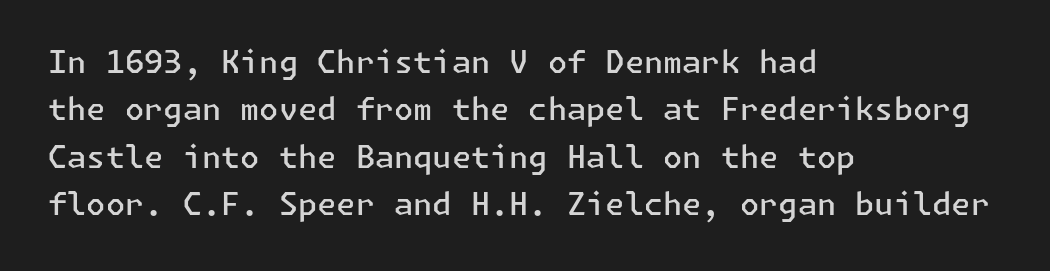
{"serif": "no", "italic": "no", "bold": "semi", "weight": "semibold", "width": "normal", "stroke_contrast": "low", "x_height": "medium", "underline": "no", "align": "left", "line_spacing": "normal", "line_spacing_ratio": 1.53, "letter_spacing": "normal", "letter_spacing_em": 0.0, "glyph_px": 31}
